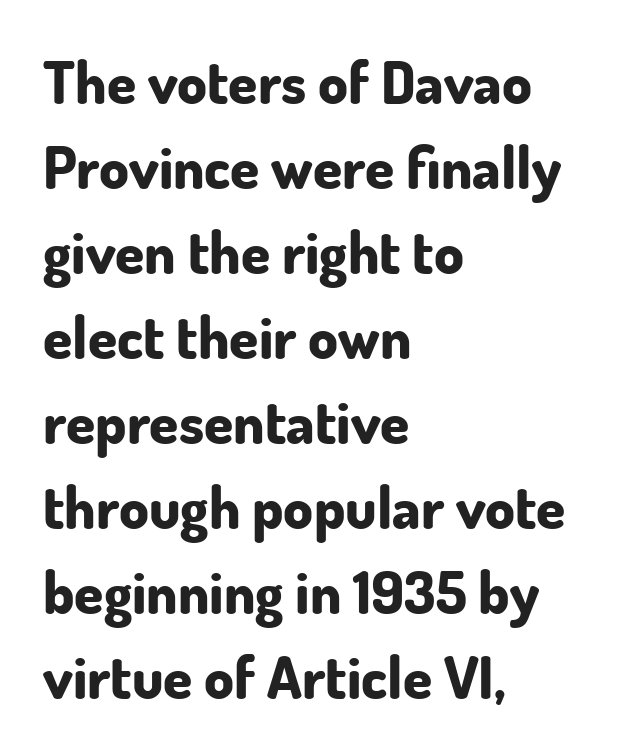
Look at the stroke-to-counter ratio: heavy, a bold. These lines stack with their left ends in a neat column. The axis of the letterforms is exactly vertical. This sample uses plain, unmodified letter spacing. Whoever set this chose a conventional vertical rhythm. Each letter keeps its own natural width here, so spacing adapts to shape.
